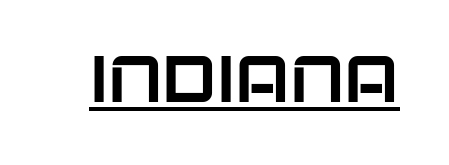
{"serif": "no", "italic": "no", "width": "normal", "stroke_contrast": "low", "x_height": "large", "monospaced": "no", "underline": "yes", "letter_spacing": "normal", "letter_spacing_em": 0.0, "glyph_px": 65}
